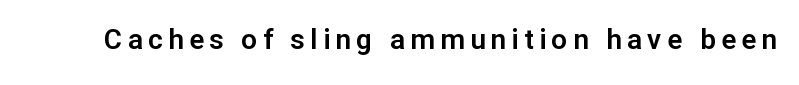
Q: Is the text italic (slanted)? A: No, it is upright.
Q: Is the typeface a serif or a sans-serif typeface? A: Sans-serif.
Q: Is the text underlined? A: No.
Q: Width (condensed, normal, or wide)? A: Normal.
Q: Stroke contrast? A: Low.
Q: x-height? A: Medium.
Q: Monospaced? A: No.
